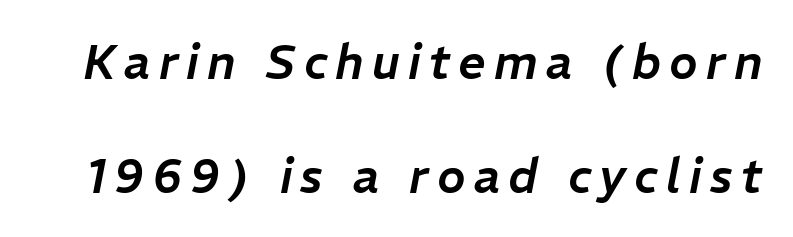
{"italic": "yes", "lean": "right", "slant_degrees": 11, "width": "normal", "stroke_contrast": "low", "x_height": "medium", "monospaced": "no", "underline": "no", "line_spacing": "loose", "line_spacing_ratio": 2.37, "glyph_px": 48}
